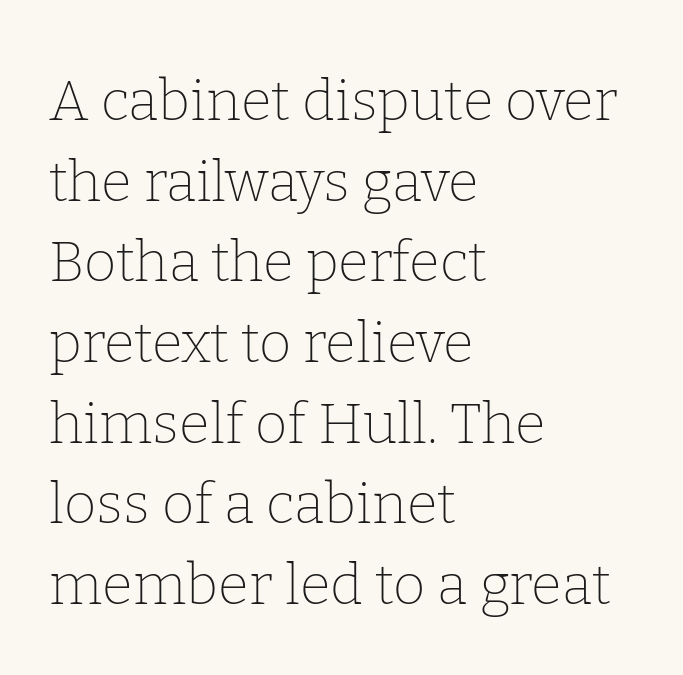
Q: Is the text bold? A: No.
Q: Is the text italic (slanted)? A: No, it is upright.
Q: Is the typeface a serif or a sans-serif typeface? A: Serif.
Q: Is the text underlined? A: No.
Q: How is the paragraph aligned? A: Left-aligned.
Q: Is the spacing between letters normal or unusually wide? A: Normal.
Q: Is the spacing between lines tight, normal or loose? A: Normal.
Q: Width (condensed, normal, or wide)? A: Normal.
Q: Stroke contrast? A: Low.
Q: x-height? A: Medium.
Q: Monospaced? A: No.
